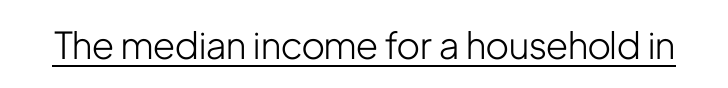
Do the characters align in a grid? No, the font is proportional. Observe the ordinary spacing: letters are neighbours, not strangers. This is the regular roman posture of the typeface. Heft: none added — not bold. A continuous stroke trails under the words, as in a hyperlink. Observe the absence of serifs on each vertical stroke in this sample.
